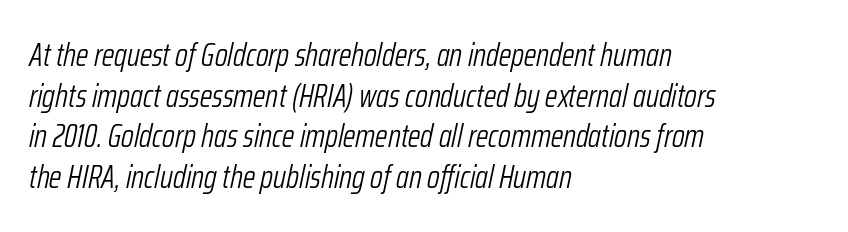
The image shows 32 px light, condensed type, italic (leaning right); set left-aligned, normal line spacing (1.27x), normal letter spacing, not underlined; low stroke contrast and a medium x-height.
